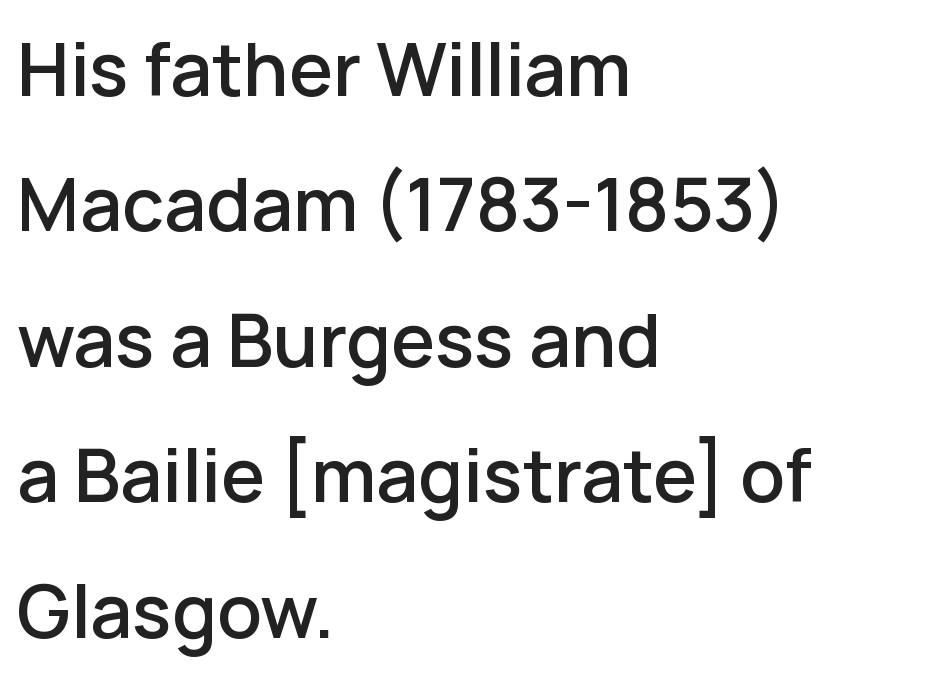
Typeset ragged right — the left edge is the straight one. Varying glyph widths throughout — classic text-font behaviour. Beneath every word, the page is bare. You can tell from the bare stems that sans-serif type was used. Glyph-to-glyph distance matches everyday printed text.
